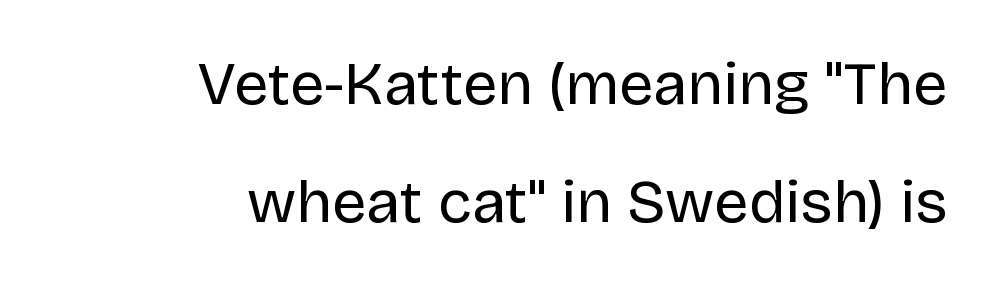
The image shows 61 px regular-weight sans-serif type, upright; set right-aligned, loose line spacing (1.93x), normal letter spacing, not underlined; low stroke contrast and a large x-height.
